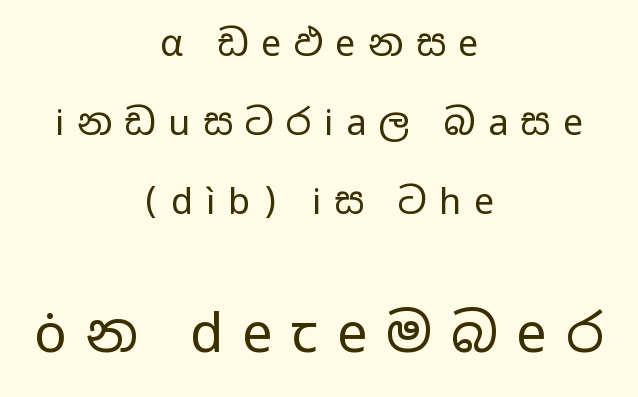
The image shows 54 px regular-weight, wide sans-serif type, upright; set centered, loose line spacing (2.19x), unusually wide letter spacing (+0.35 em), not underlined; the second (bottom) block is 1.5x larger; low stroke contrast and a medium x-height.
